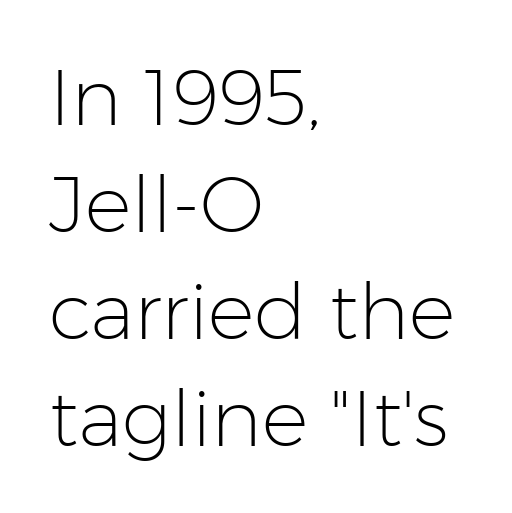
Q: Is the text bold? A: No.
Q: Is the text italic (slanted)? A: No, it is upright.
Q: Is the typeface a serif or a sans-serif typeface? A: Sans-serif.
Q: Is the text underlined? A: No.
Q: How is the paragraph aligned? A: Left-aligned.
Q: Is the spacing between letters normal or unusually wide? A: Normal.
Q: Is the spacing between lines tight, normal or loose? A: Normal.
Q: Width (condensed, normal, or wide)? A: Normal.
Q: Stroke contrast? A: Low.
Q: x-height? A: Medium.
Q: Monospaced? A: No.
